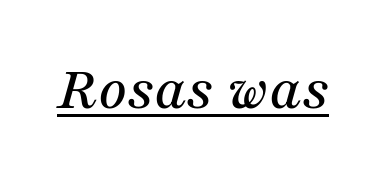
Here the designer chose a conventional face with non-uniform glyph widths. This sample carries an underscore along the baseline area. Does the type have serifs? Yes, each stem ends in a small foot. Looking at the ascenders, they clearly lean. Default kerning and tracking; the words read as compact shapes.
